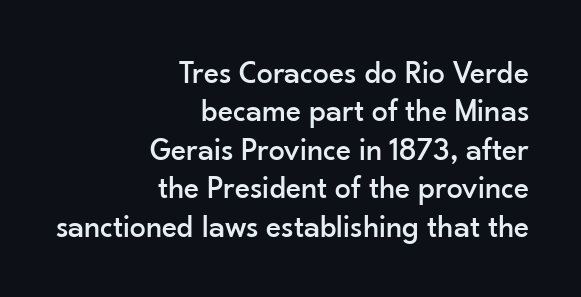
The image shows 32 px sans-serif type, upright; set right-aligned, line spacing 1.2x, normal letter spacing, not underlined; low stroke contrast and a small x-height.
